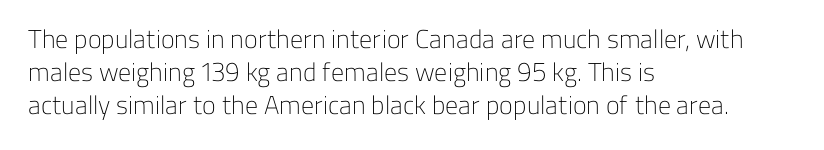
{"italic": "no", "bold": "no", "underline": "no", "align": "left", "line_spacing": "normal", "line_spacing_ratio": 1.27, "letter_spacing": "normal", "letter_spacing_em": 0.0, "glyph_px": 26}
